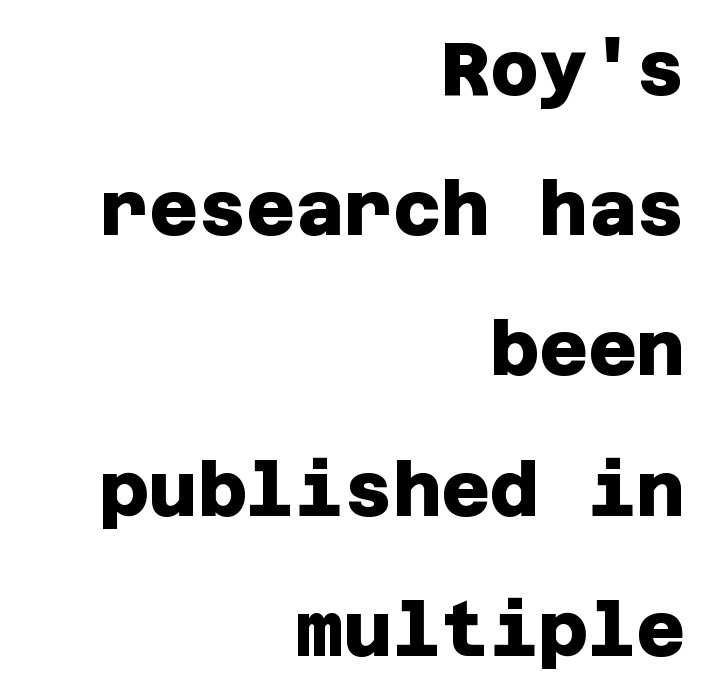
A clean baseline with only descenders dipping below it. The rendering anchors every line to the right-hand side. Typographic density is high because the face is bold. Standard letterfit; no display-style spreading of the glyphs. Is this a sans? Yes — the strokes have no serifs.
